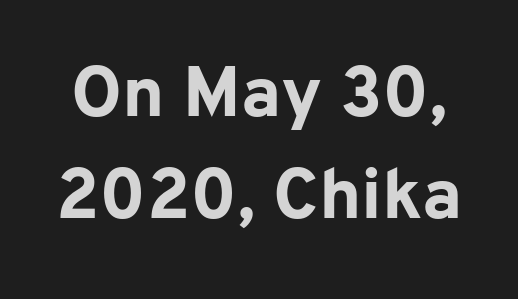
{"serif": "no", "italic": "no", "bold": "yes", "weight": "bold", "width": "normal", "stroke_contrast": "low", "x_height": "medium", "monospaced": "no", "underline": "no", "line_spacing": "normal", "line_spacing_ratio": 1.43, "letter_spacing": "normal", "letter_spacing_em": 0.0, "glyph_px": 71}
